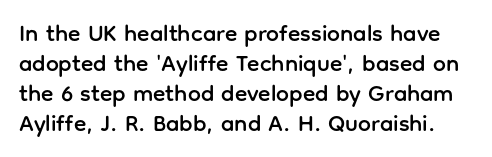
Bare-footed words on every line. Summary of vertical rhythm: regular, with standard interline spacing. No extra tracking has been applied to these lines. Style check: upright.
